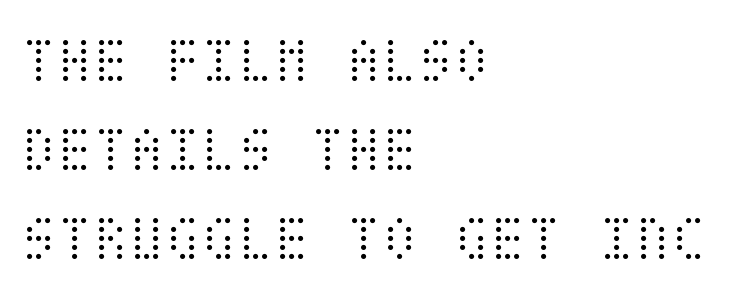
{"italic": "no", "bold": "no", "weight": "light", "width": "condensed", "stroke_contrast": "medium", "x_height": "large", "underline": "no", "align": "left", "line_spacing": "normal", "line_spacing_ratio": 1.35, "letter_spacing": "normal", "letter_spacing_em": 0.0, "glyph_px": 66}
